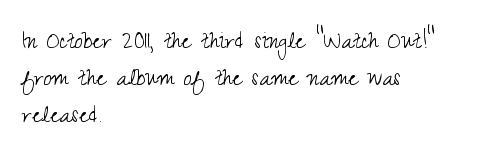
The image shows 28 px light, condensed sans-serif type, upright; set left-aligned, normal line spacing (1.33x), normal letter spacing, not underlined; medium stroke contrast and a small x-height.
